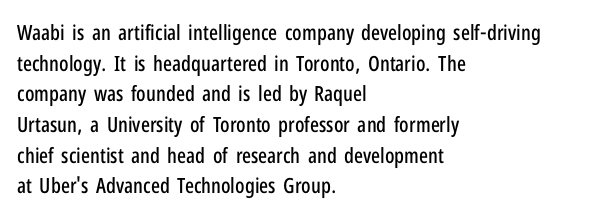
Q: Is the text italic (slanted)? A: No, it is upright.
Q: Is the text underlined? A: No.
Q: How is the paragraph aligned? A: Left-aligned.
Q: Is the spacing between letters normal or unusually wide? A: Normal.
Q: Is the spacing between lines tight, normal or loose? A: Normal.
